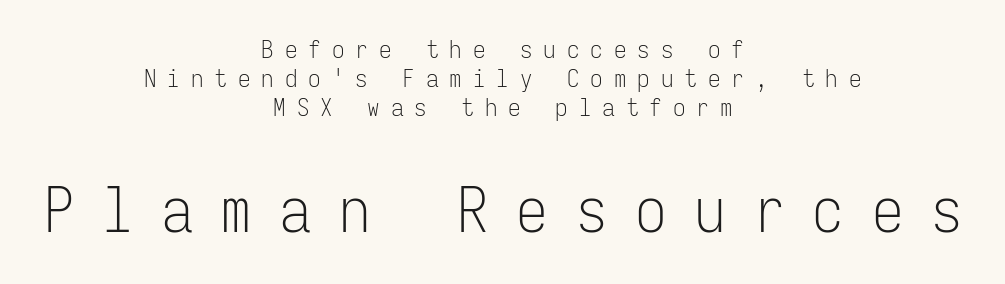
{"serif": "no", "italic": "no", "bold": "no", "weight": "light", "width": "condensed", "stroke_contrast": "low", "x_height": "medium", "monospaced": "yes", "underline": "no", "align": "center", "line_spacing_ratio": 1.17, "letter_spacing": "wide", "letter_spacing_em": 0.44, "larger_block": "second", "size_ratio": 2.52, "glyph_px": 63}
